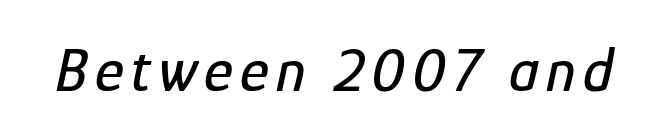
The image shows 62 px condensed type, italic (leaning right); set not underlined; low stroke contrast and a medium x-height.
